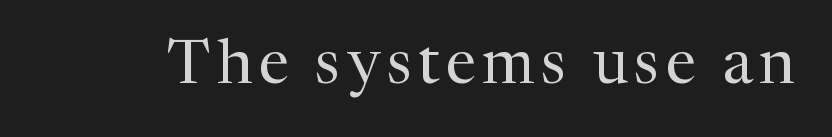
Q: Is the text bold? A: No.
Q: Is the text italic (slanted)? A: No, it is upright.
Q: Is the typeface a serif or a sans-serif typeface? A: Serif.
Q: Is the text underlined? A: No.
Q: Width (condensed, normal, or wide)? A: Normal.
Q: Stroke contrast? A: Medium.
Q: x-height? A: Medium.
Q: Monospaced? A: No.
